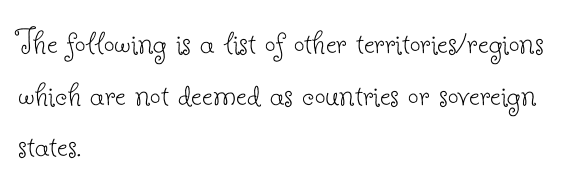
Q: Is the text bold? A: No.
Q: Is the text italic (slanted)? A: No, it is upright.
Q: Is the typeface a serif or a sans-serif typeface? A: Serif.
Q: Is the text underlined? A: No.
Q: How is the paragraph aligned? A: Left-aligned.
Q: Is the spacing between letters normal or unusually wide? A: Normal.
Q: Is the spacing between lines tight, normal or loose? A: Normal.
Q: Width (condensed, normal, or wide)? A: Normal.
Q: Stroke contrast? A: Low.
Q: x-height? A: Small.
Q: Monospaced? A: No.
